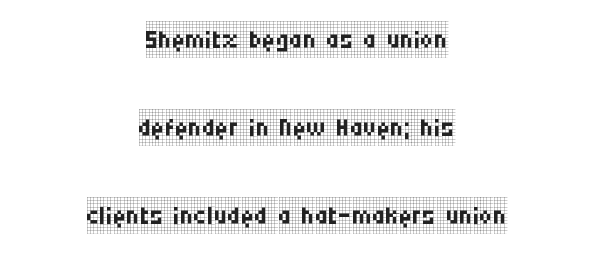
The image shows 37 px regular-weight, condensed serif type, upright; set centered, loose line spacing (2.38x), normal letter spacing, not underlined; low stroke contrast and a large x-height.
